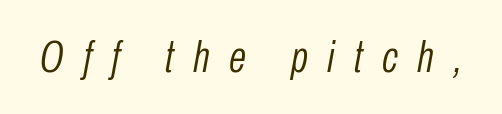
Q: Is the text bold? A: No.
Q: Is the text italic (slanted)? A: Yes, it leans right by about 10 degrees.
Q: Is the text underlined? A: No.
Q: Is the spacing between letters normal or unusually wide? A: Unusually wide.
Q: Width (condensed, normal, or wide)? A: Condensed.
Q: Stroke contrast? A: Low.
Q: x-height? A: Medium.
Q: Monospaced? A: No.
